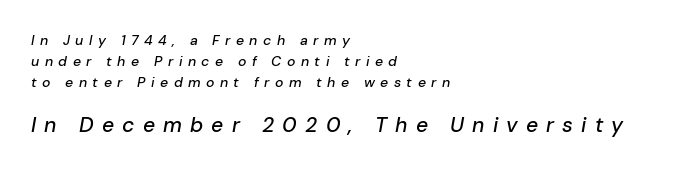
If you measured baseline to baseline, you'd find a middling distance. Tracking here is generous; glyphs stand well apart from one another. Descenders hang freely into open space. The passage shown begins with its smaller block and ends with its larger one. If you drew a ruler down the left edge, every line would touch it. Italic: yes, the glyphs are oblique.
